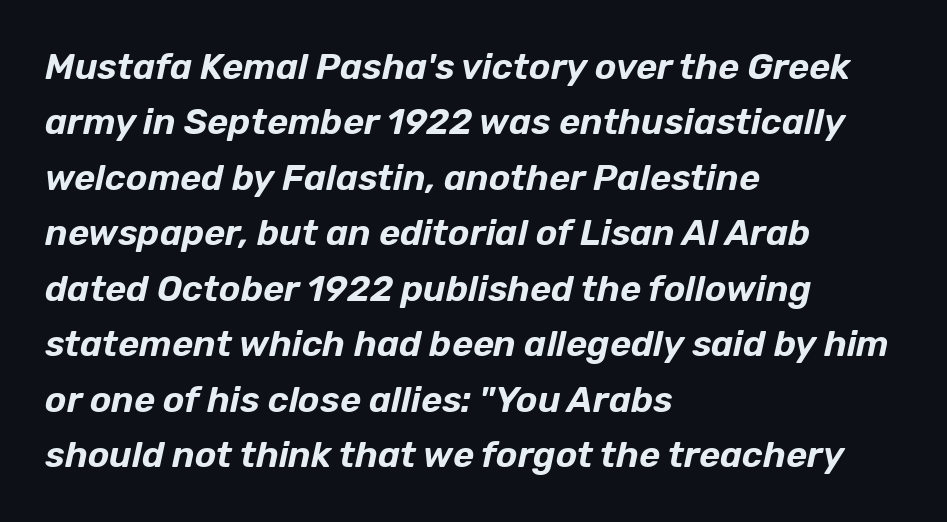
Q: Is the text italic (slanted)? A: Yes, it leans right by about 12 degrees.
Q: Is the text underlined? A: No.
Q: How is the paragraph aligned? A: Left-aligned.
Q: Is the spacing between letters normal or unusually wide? A: Normal.
Q: Is the spacing between lines tight, normal or loose? A: Normal.
Q: Width (condensed, normal, or wide)? A: Normal.
Q: Stroke contrast? A: Low.
Q: x-height? A: Medium.
Q: Monospaced? A: No.
